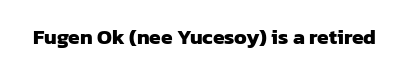
{"bold": "yes", "underline": "no", "letter_spacing": "normal", "letter_spacing_em": 0.0, "glyph_px": 21}
